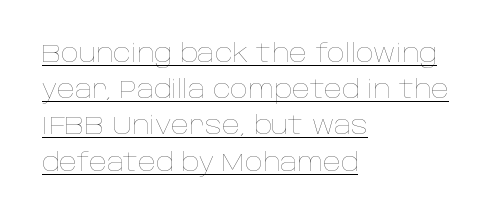
{"italic": "no", "bold": "no", "underline": "yes", "align": "left", "line_spacing": "normal", "line_spacing_ratio": 1.45, "letter_spacing": "normal", "letter_spacing_em": 0.0, "glyph_px": 25}
